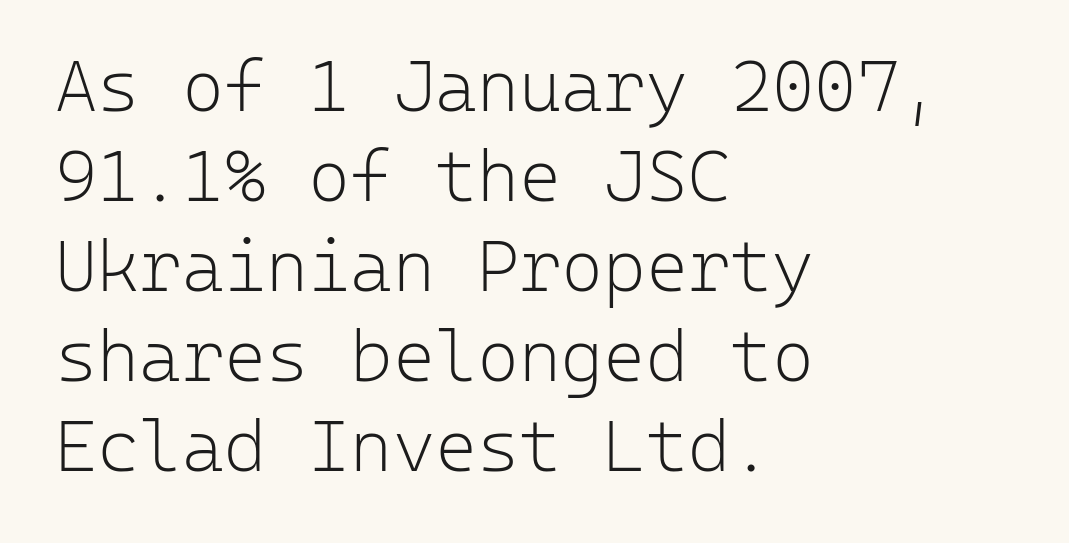
Q: Is the text bold? A: No.
Q: Is the text italic (slanted)? A: No, it is upright.
Q: Is the typeface a serif or a sans-serif typeface? A: Sans-serif.
Q: Is the text underlined? A: No.
Q: How is the paragraph aligned? A: Left-aligned.
Q: Is the spacing between letters normal or unusually wide? A: Normal.
Q: Is the spacing between lines tight, normal or loose? A: Normal.
Q: Width (condensed, normal, or wide)? A: Normal.
Q: Stroke contrast? A: Low.
Q: x-height? A: Medium.
Q: Monospaced? A: Yes.
